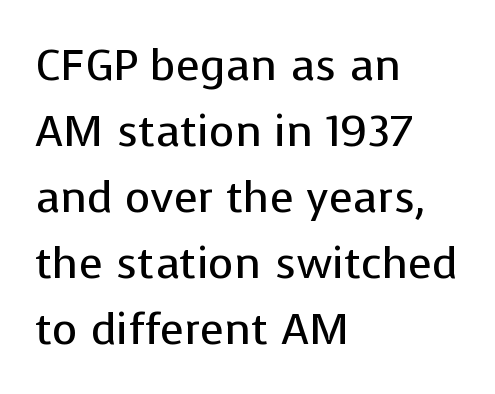
{"serif": "no", "italic": "no", "bold": "no", "weight": "regular", "width": "normal", "stroke_contrast": "low", "x_height": "medium", "monospaced": "no", "underline": "no", "align": "left", "line_spacing": "normal", "line_spacing_ratio": 1.5, "letter_spacing": "normal", "letter_spacing_em": 0.0, "glyph_px": 44}
